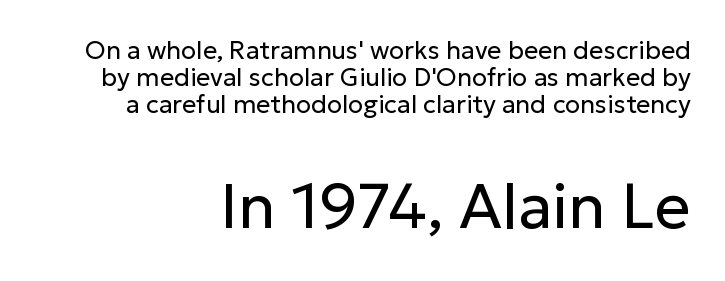
The image shows 63 px regular-weight sans-serif type, upright; set tight line spacing (1.09x), normal letter spacing, not underlined; the second (bottom) block is 2.52x larger; low stroke contrast and a medium x-height.
